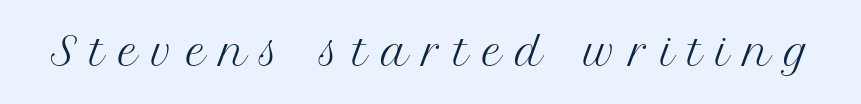
{"serif": "yes", "bold": "no", "weight": "regular", "width": "normal", "stroke_contrast": "medium", "x_height": "medium", "monospaced": "no", "underline": "no", "letter_spacing": "wide", "letter_spacing_em": 0.36, "glyph_px": 38}
